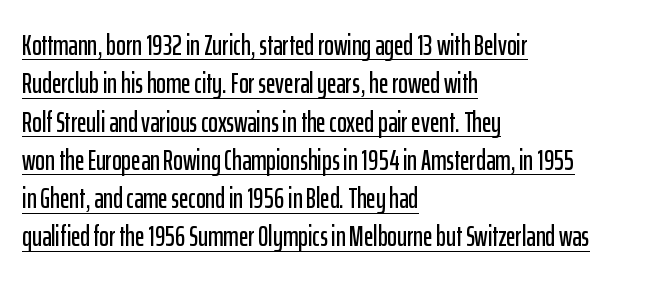
{"serif": "no", "italic": "no", "width": "condensed", "stroke_contrast": "low", "x_height": "medium", "monospaced": "no", "underline": "yes", "align": "left", "line_spacing": "normal", "line_spacing_ratio": 1.32, "letter_spacing": "normal", "letter_spacing_em": 0.0, "glyph_px": 29}
